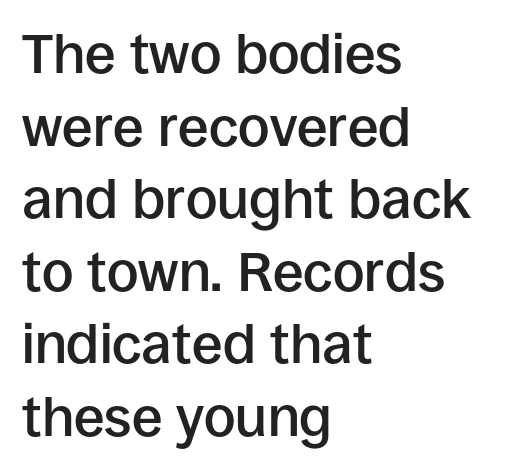
{"serif": "no", "italic": "no", "bold": "semi", "weight": "semibold", "width": "normal", "stroke_contrast": "low", "x_height": "large", "monospaced": "no", "underline": "no", "align": "left", "line_spacing": "normal", "line_spacing_ratio": 1.32, "letter_spacing": "normal", "letter_spacing_em": 0.0, "glyph_px": 55}
